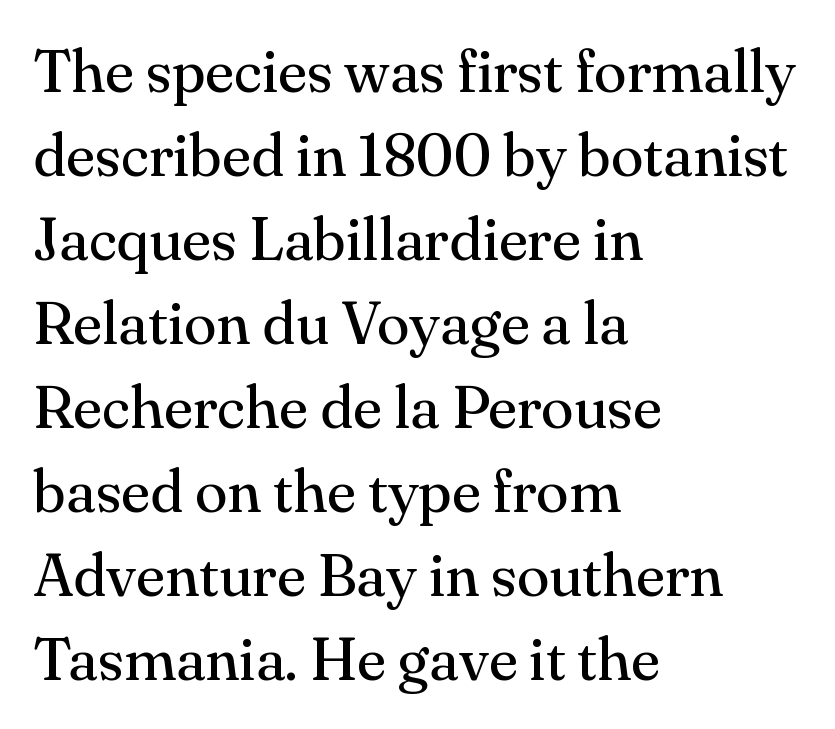
The image shows 60 px regular-weight serif type, upright; set left-aligned, normal line spacing (1.4x), normal letter spacing, not underlined; medium stroke contrast and a small x-height.
